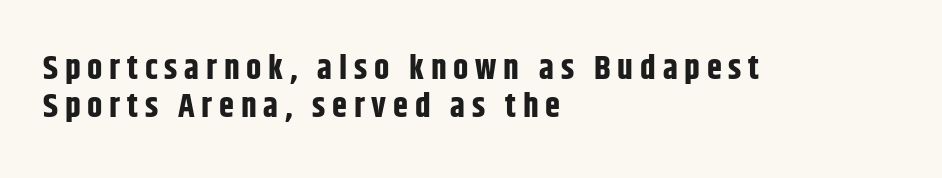
{"serif": "no", "italic": "no", "bold": "yes", "weight": "bold", "width": "condensed", "stroke_contrast": "low", "x_height": "large", "monospaced": "no", "underline": "no", "align": "left", "line_spacing": "tight", "line_spacing_ratio": 1.12, "letter_spacing": "wide", "letter_spacing_em": 0.2, "glyph_px": 34}
